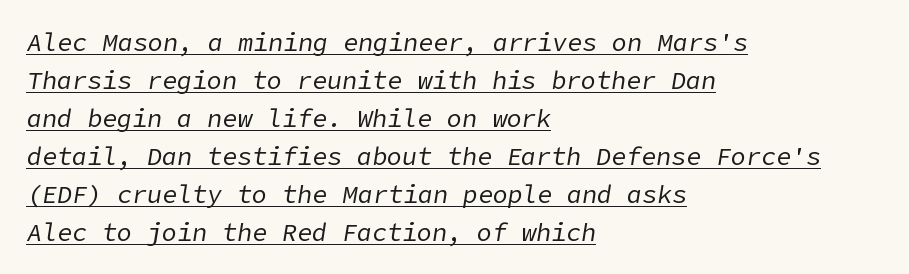
Q: Is the text bold? A: No.
Q: Is the text italic (slanted)? A: Yes, it leans right by about 9 degrees.
Q: Is the text underlined? A: Yes.
Q: How is the paragraph aligned? A: Left-aligned.
Q: Is the spacing between letters normal or unusually wide? A: Normal.
Q: Is the spacing between lines tight, normal or loose? A: Normal.
